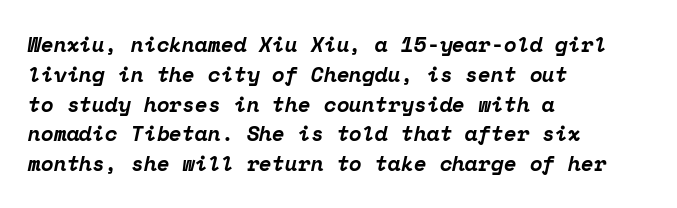
Q: Is the text bold? A: Yes.
Q: Is the text italic (slanted)? A: Yes, it leans right by about 12 degrees.
Q: Is the text underlined? A: No.
Q: How is the paragraph aligned? A: Left-aligned.
Q: Is the spacing between letters normal or unusually wide? A: Normal.
Q: Is the spacing between lines tight, normal or loose? A: Normal.
